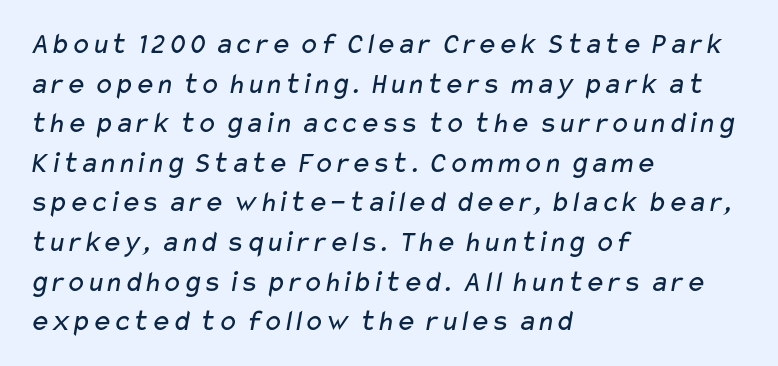
A typesetter would call this leading conventional body-copy spacing. Each line starts at the same left margin while the right side varies. Unbolded letterforms with no extra heft. The strip under each line holds only bare page. Looks like regular typesetting: each glyph gets only the width it needs.
